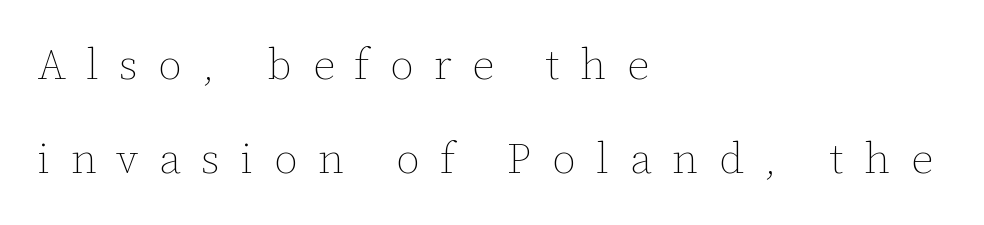
Clear beneath every line of the passage. If you drew a ruler down the left edge, every line would touch it. This block would shrink considerably if given ordinary leading; it's expanded now. Each stroke keeps to a modest, everyday thickness or less.
